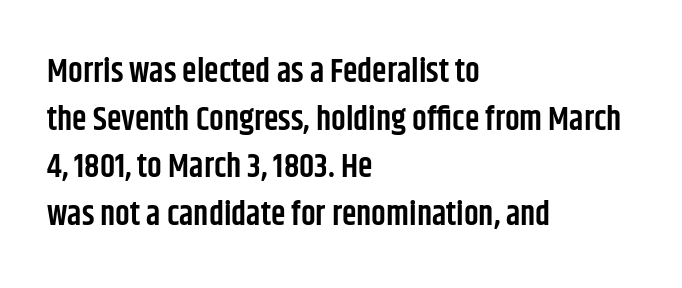
{"serif": "no", "italic": "no", "bold": "semi", "weight": "semibold", "width": "condensed", "stroke_contrast": "low", "x_height": "large", "monospaced": "no", "underline": "no", "align": "left", "line_spacing": "normal", "line_spacing_ratio": 1.44, "letter_spacing": "normal", "letter_spacing_em": 0.0, "glyph_px": 33}
